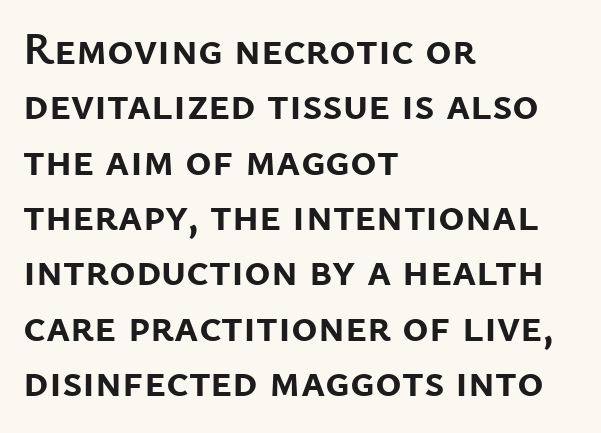
The characters display no serif detailing; their extremities are plain. Notice how the passage keeps a crisp vertical edge on the left only. Just letters on the line, the space beneath them empty. Words appear dense and cohesive because spacing is normal.
